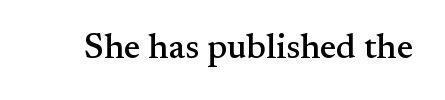
Does the lettering tilt? It doesn't — this is upright. The face used here is rendered with its standard letterfit. Regarding serifs, this sample has them. Note the varied advance widths — an 'i' is clearly narrower than an 'm'.
